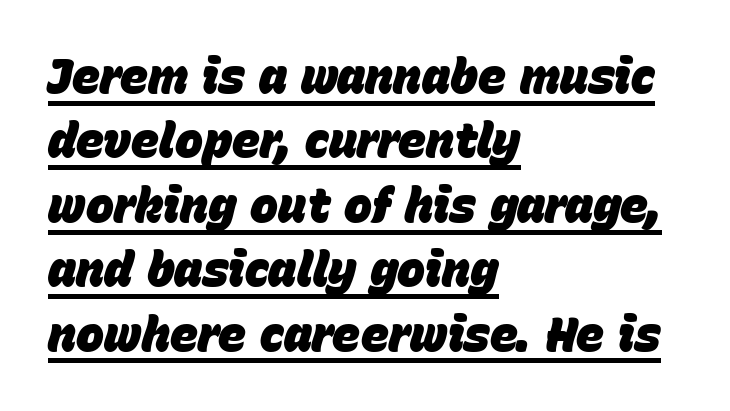
{"italic": "yes", "lean": "right", "slant_degrees": 15, "bold": "yes", "weight": "heavy", "width": "normal", "stroke_contrast": "low", "x_height": "large", "monospaced": "no", "underline": "yes", "align": "left", "line_spacing": "normal", "line_spacing_ratio": 1.37, "letter_spacing": "normal", "letter_spacing_em": 0.0, "glyph_px": 47}
